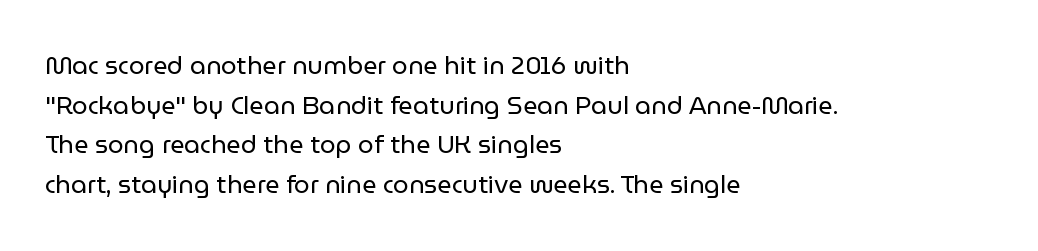
Q: Is the text bold? A: No.
Q: Is the text italic (slanted)? A: No, it is upright.
Q: Is the text underlined? A: No.
Q: How is the paragraph aligned? A: Left-aligned.
Q: Is the spacing between letters normal or unusually wide? A: Normal.
Q: Is the spacing between lines tight, normal or loose? A: Normal.
